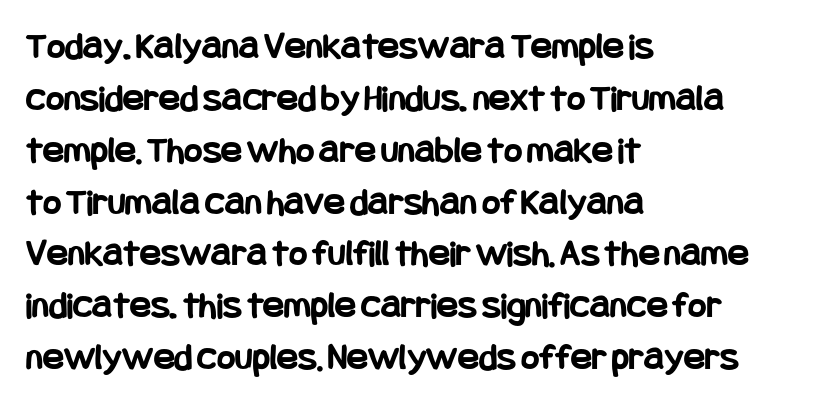
The image shows 39 px bold, condensed sans-serif type, upright; set left-aligned, normal line spacing (1.33x), normal letter spacing, not underlined; low stroke contrast and a large x-height.
